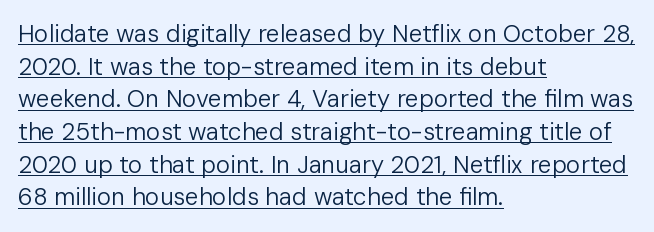
{"italic": "no", "bold": "no", "underline": "yes", "align": "left", "line_spacing": "normal", "line_spacing_ratio": 1.36, "letter_spacing": "normal", "letter_spacing_em": 0.0, "glyph_px": 24}
